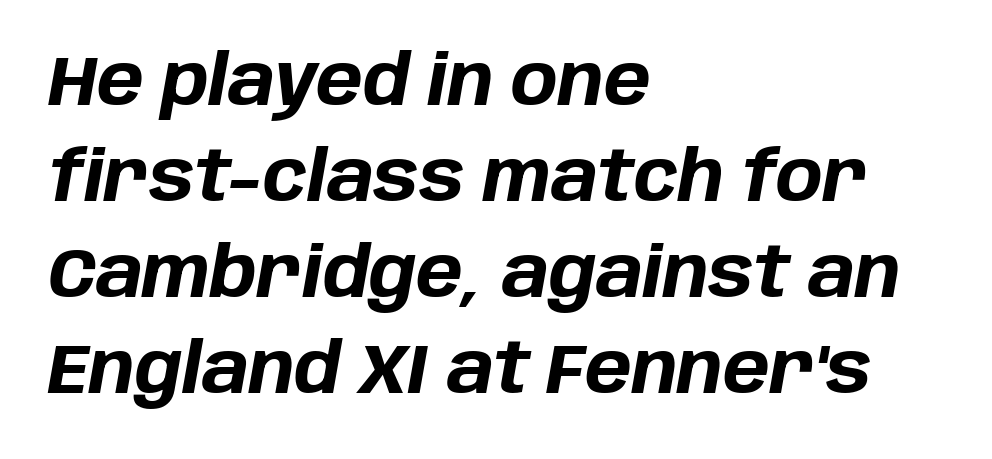
The image shows 70 px bold type, italic (leaning right); set left-aligned, normal line spacing (1.37x), normal letter spacing, not underlined; low stroke contrast and a large x-height.
